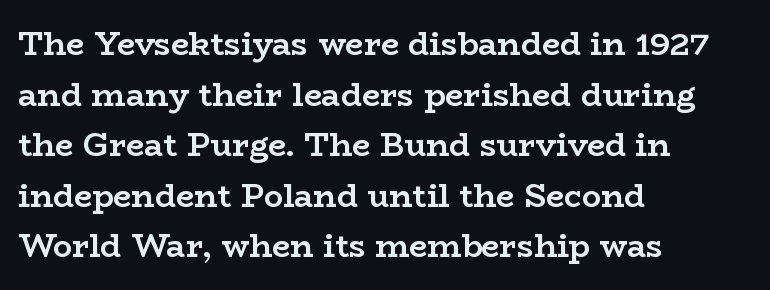
Q: Is the text bold? A: Yes.
Q: Is the text italic (slanted)? A: No, it is upright.
Q: Is the typeface a serif or a sans-serif typeface? A: Serif.
Q: Is the text underlined? A: No.
Q: How is the paragraph aligned? A: Left-aligned.
Q: Is the spacing between letters normal or unusually wide? A: Normal.
Q: Is the spacing between lines tight, normal or loose? A: Normal.
Q: Width (condensed, normal, or wide)? A: Wide.
Q: Stroke contrast? A: Low.
Q: x-height? A: Medium.
Q: Monospaced? A: No.
